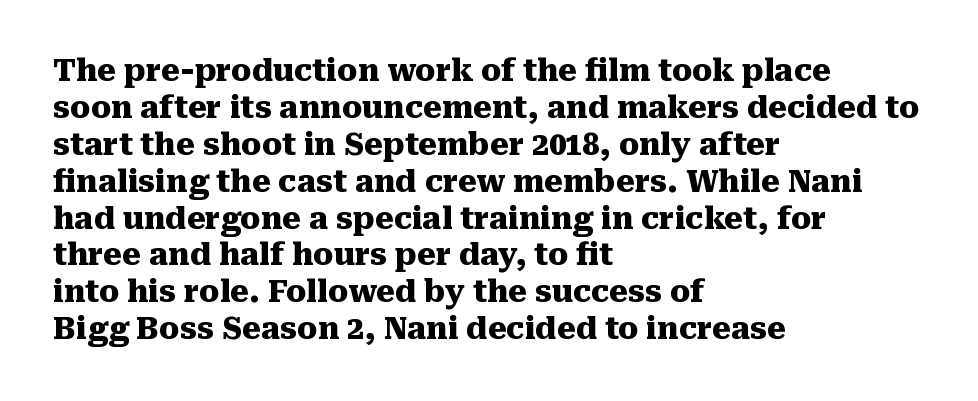
Q: Is the text bold? A: Yes.
Q: Is the text italic (slanted)? A: No, it is upright.
Q: Is the typeface a serif or a sans-serif typeface? A: Serif.
Q: Is the text underlined? A: No.
Q: How is the paragraph aligned? A: Left-aligned.
Q: Is the spacing between letters normal or unusually wide? A: Normal.
Q: Width (condensed, normal, or wide)? A: Normal.
Q: Stroke contrast? A: Medium.
Q: x-height? A: Medium.
Q: Monospaced? A: No.
